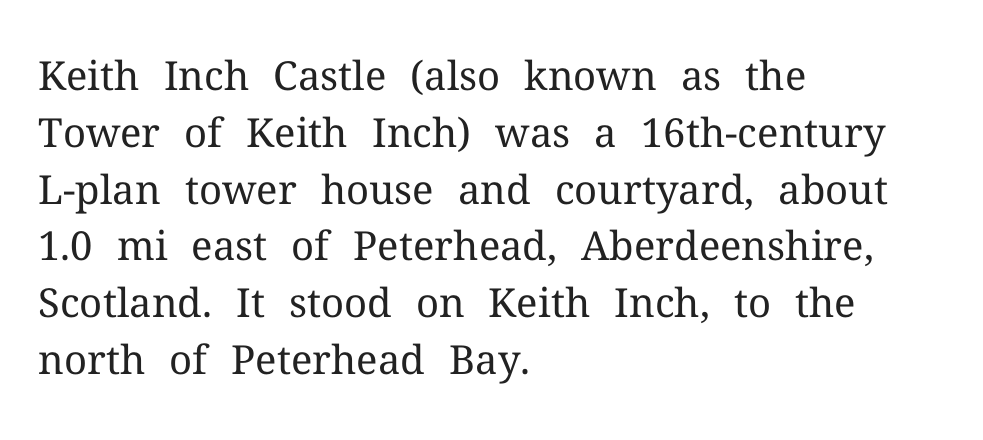
The image shows 40 px regular-weight serif type, upright; set left-aligned, normal line spacing (1.42x), normal letter spacing, not underlined; medium stroke contrast and a medium x-height.
